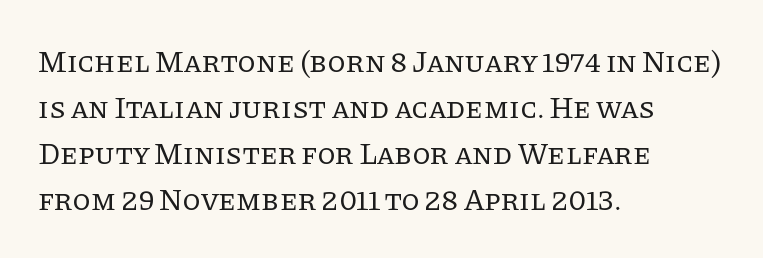
The designer left line spacing at the default. Teacher's note: observe the even left margin — that is flush-left alignment. The zone under the glyphs is completely vacant. Does the lettering tilt? It doesn't — this is upright. Spacing verdict: proportional, widths tailored to each character.
